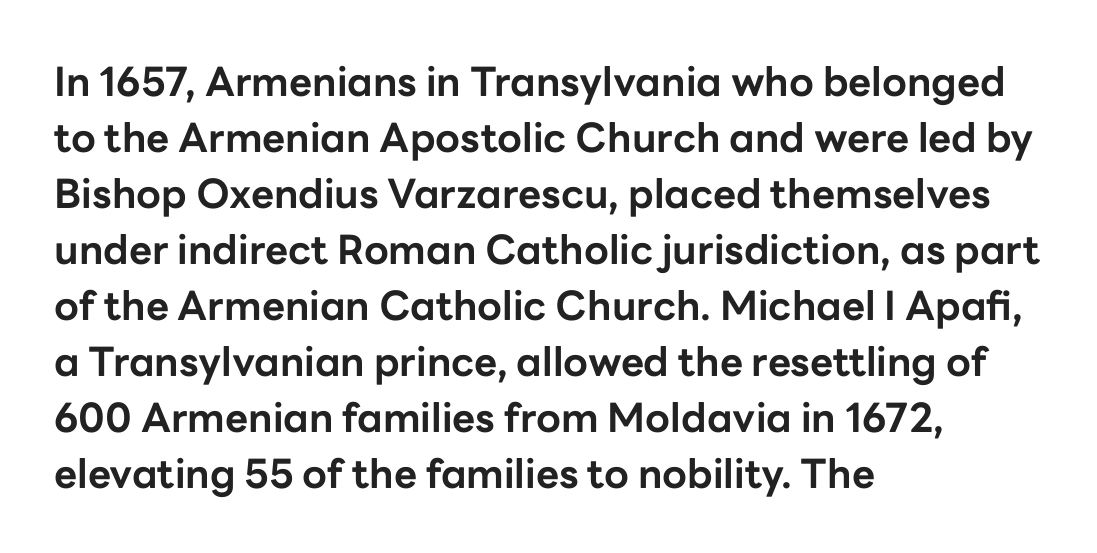
The image shows 40 px bold sans-serif type, upright; set left-aligned, normal line spacing (1.4x), normal letter spacing, not underlined; low stroke contrast and a medium x-height.
